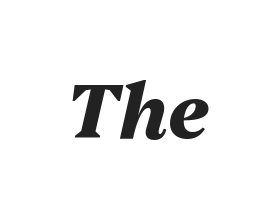
This rendering leaves character spacing at its baseline value. You can tell it's italic because the verticals aren't actually vertical. Any mark beneath the type? The region is blank. This sample has the flowing, uneven cadence of proportional lettering. The strokes are fattened all the way to bold.
